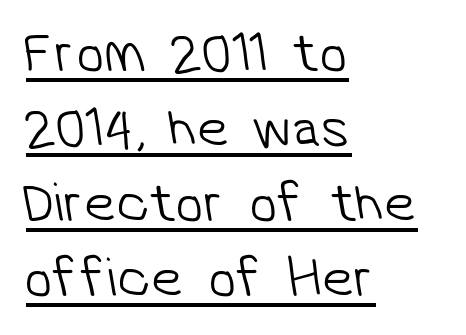
{"serif": "no", "bold": "no", "weight": "light", "width": "normal", "stroke_contrast": "low", "x_height": "medium", "monospaced": "no", "underline": "yes", "align": "left", "line_spacing": "normal", "line_spacing_ratio": 1.34, "letter_spacing": "normal", "letter_spacing_em": 0.0, "glyph_px": 56}
